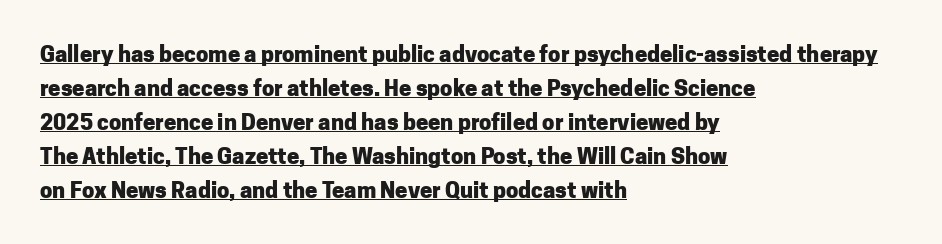
The image shows 22 px bold type, upright; set left-aligned, normal line spacing (1.54x), normal letter spacing, underlined.
